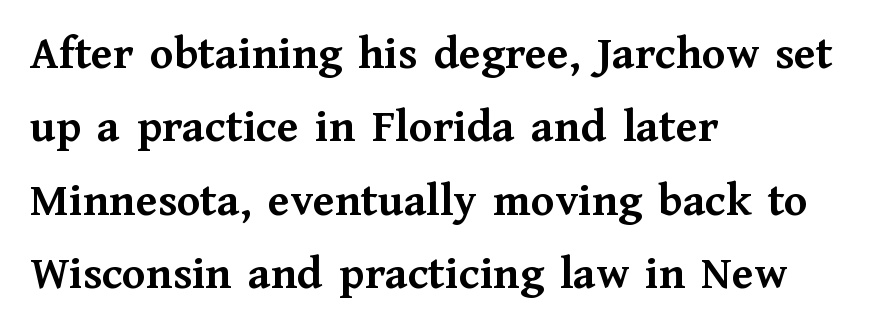
Each row of text sits above clean, open space. Students, observe: this is what conventionally led text looks like. The gaps between neighbouring characters are ordinary and unremarkable. The letters carry serifs — small finishing strokes at the ends of their stems.
